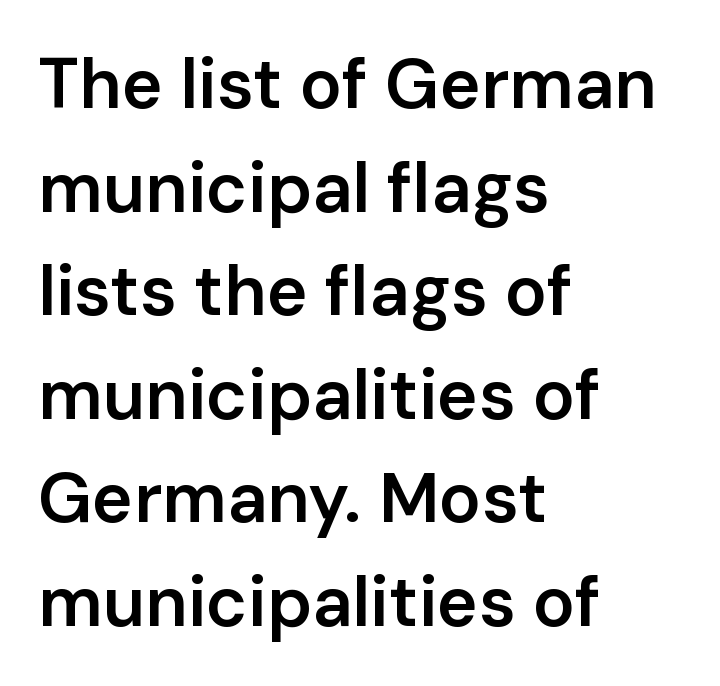
{"serif": "no", "italic": "no", "bold": "semi", "weight": "semibold", "width": "normal", "stroke_contrast": "low", "x_height": "medium", "monospaced": "no", "underline": "no", "align": "left", "line_spacing": "normal", "line_spacing_ratio": 1.48, "letter_spacing": "normal", "letter_spacing_em": 0.0, "glyph_px": 70}
